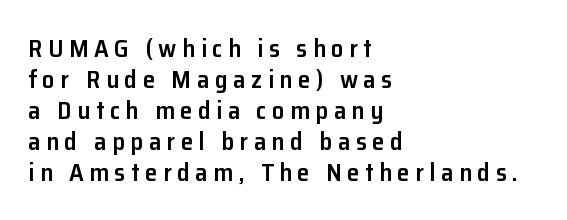
The image shows 25 px text type, upright; set left-aligned, line spacing 1.24x, unusually wide letter spacing (+0.22 em), not underlined.
